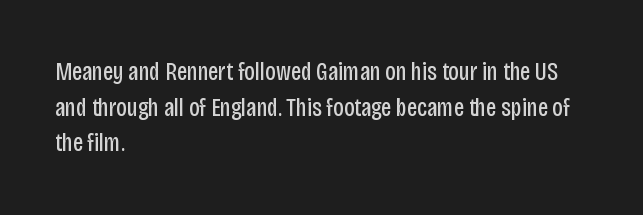
The image shows 26 px text type, upright; set left-aligned, normal line spacing (1.37x), normal letter spacing, not underlined.
